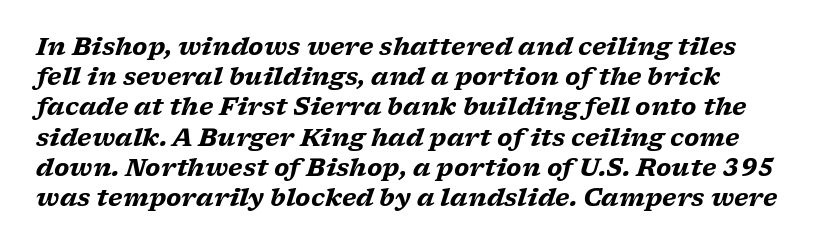
Q: Is the text bold? A: Yes.
Q: Is the text italic (slanted)? A: Yes, it leans right by about 17 degrees.
Q: Is the text underlined? A: No.
Q: Is the spacing between letters normal or unusually wide? A: Normal.
Q: Is the spacing between lines tight, normal or loose? A: Normal.
